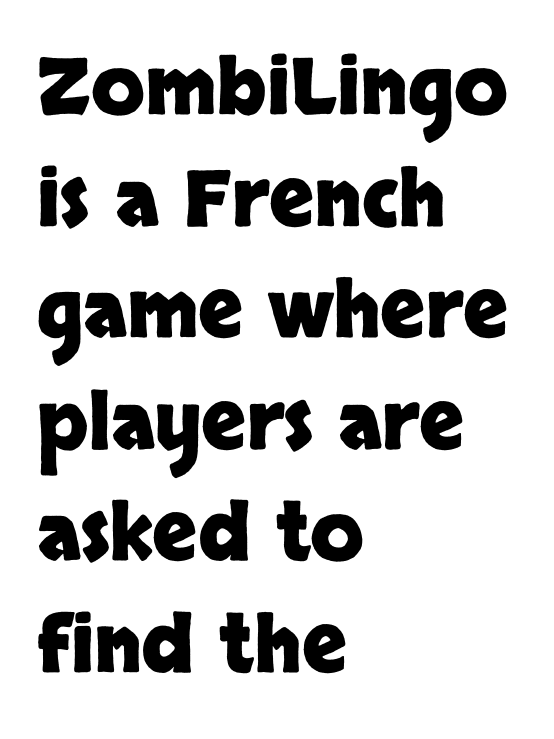
Q: Is the text bold? A: Yes.
Q: Is the text italic (slanted)? A: No, it is upright.
Q: Is the typeface a serif or a sans-serif typeface? A: Sans-serif.
Q: Is the text underlined? A: No.
Q: How is the paragraph aligned? A: Left-aligned.
Q: Is the spacing between letters normal or unusually wide? A: Normal.
Q: Is the spacing between lines tight, normal or loose? A: Normal.
Q: Width (condensed, normal, or wide)? A: Normal.
Q: Stroke contrast? A: Low.
Q: x-height? A: Large.
Q: Monospaced? A: No.
